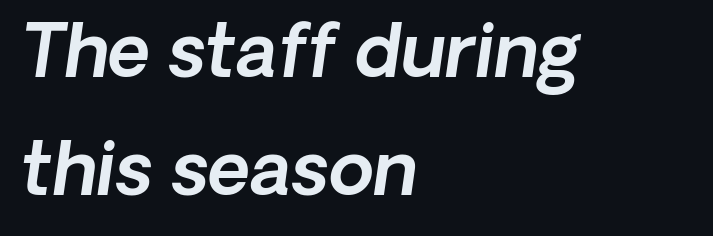
The image shows 73 px text type, italic (leaning right); set left-aligned, normal line spacing (1.61x), normal letter spacing, not underlined; a medium x-height.
